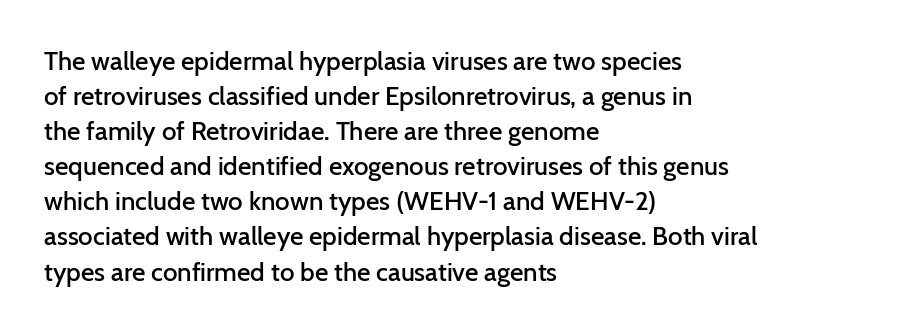
Q: Is the text bold? A: Semi-bold.
Q: Is the text italic (slanted)? A: No, it is upright.
Q: Is the text underlined? A: No.
Q: How is the paragraph aligned? A: Left-aligned.
Q: Is the spacing between letters normal or unusually wide? A: Normal.
Q: Is the spacing between lines tight, normal or loose? A: Normal.
